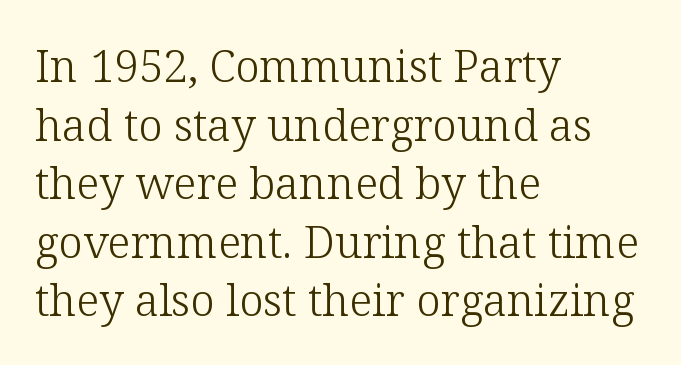
Q: Is the text bold? A: No.
Q: Is the text italic (slanted)? A: No, it is upright.
Q: Is the typeface a serif or a sans-serif typeface? A: Serif.
Q: Is the text underlined? A: No.
Q: How is the paragraph aligned? A: Left-aligned.
Q: Is the spacing between letters normal or unusually wide? A: Normal.
Q: Is the spacing between lines tight, normal or loose? A: Normal.
Q: Width (condensed, normal, or wide)? A: Normal.
Q: Stroke contrast? A: Low.
Q: x-height? A: Medium.
Q: Monospaced? A: No.
